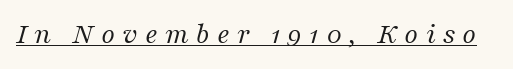
Is the type heavy? It reads as light-to-regular instead. The passage shown leans; its letterforms are oblique. Observe the serifs anchoring each vertical stroke in this sample. Each letter keeps its own natural width here, so spacing adapts to shape. Tracking here is generous; glyphs stand well apart from one another. The rendered words wear a rule along their underside.
